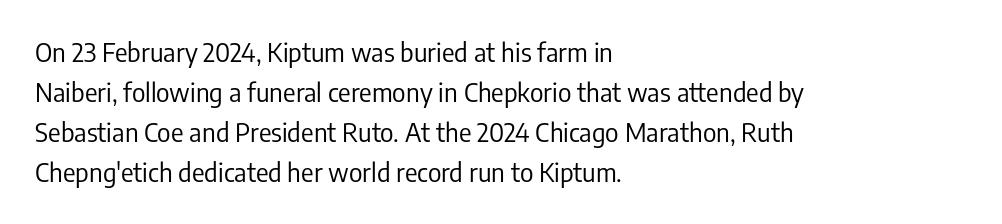
Descender tails drop into unmarked territory. Stroke mass is kept to a normal reading level or below. Default kerning and tracking; the words read as compact shapes. Teacher's note: observe the even left margin — that is flush-left alignment.
